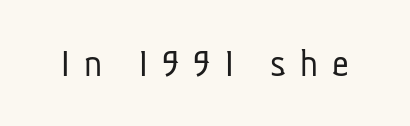
Compared with a typical body face, this is equally light or lighter still. Letters rest on an invisible, unmarked baseline. The letterforms stand isolated, each surrounded by extra space. Proportional: the letters do not fall into vertical columns. Are there feet on the stems? There aren't — it's a sans.
